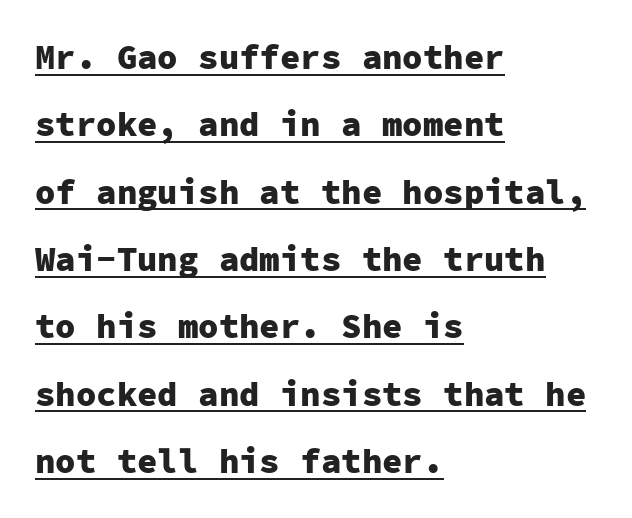
Q: Is the text bold? A: Yes.
Q: Is the text italic (slanted)? A: No, it is upright.
Q: Is the typeface a serif or a sans-serif typeface? A: Sans-serif.
Q: Is the text underlined? A: Yes.
Q: How is the paragraph aligned? A: Left-aligned.
Q: Is the spacing between letters normal or unusually wide? A: Normal.
Q: Is the spacing between lines tight, normal or loose? A: Loose.
Q: Width (condensed, normal, or wide)? A: Normal.
Q: Stroke contrast? A: Low.
Q: x-height? A: Medium.
Q: Monospaced? A: Yes.
